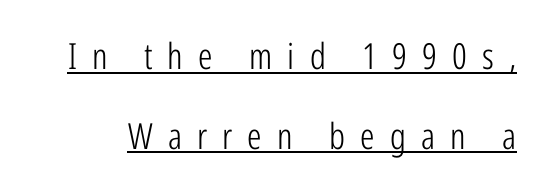
Ordinary non-slanted type is in use. Note the varied advance widths — an 'i' is clearly narrower than an 'm'. A sans-serif font was chosen for this passage. Compared with typical paragraphs, the rows here are farther apart. Vertical stems look standard width or narrower in stroke. Compared with typical body copy, the letter spacing here is much looser.
